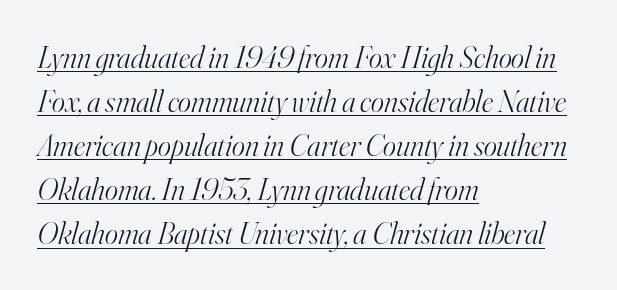
The image shows 31 px light serif type, italic (leaning right); set left-aligned, normal line spacing (1.42x), normal letter spacing, underlined; high stroke contrast and a small x-height.
